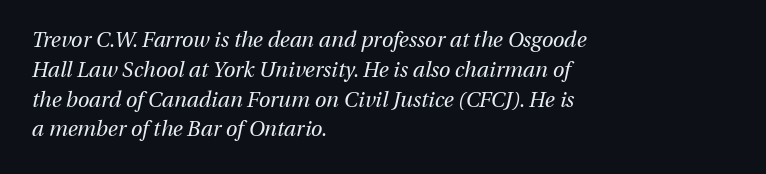
{"italic": "yes", "lean": "right", "slant_degrees": 13, "bold": "no", "underline": "no", "align": "left", "line_spacing": "normal", "line_spacing_ratio": 1.42, "letter_spacing": "normal", "letter_spacing_em": 0.0, "glyph_px": 21}
